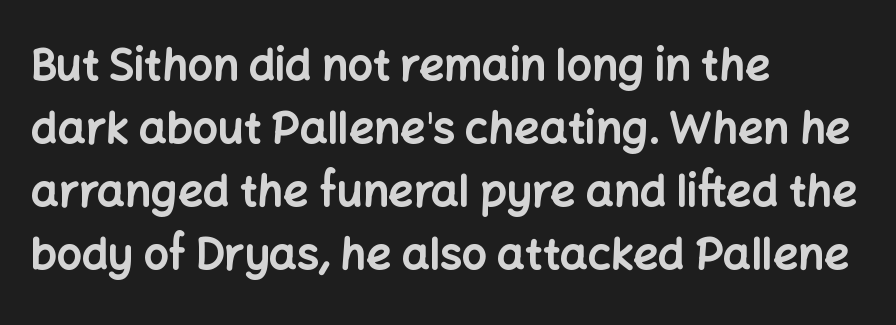
{"serif": "no", "italic": "no", "bold": "yes", "weight": "bold", "width": "normal", "stroke_contrast": "low", "x_height": "medium", "monospaced": "no", "underline": "no", "align": "left", "line_spacing": "normal", "line_spacing_ratio": 1.43, "letter_spacing": "normal", "letter_spacing_em": 0.0, "glyph_px": 44}
